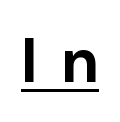
The image shows 62 px bold sans-serif type, upright; set unusually wide letter spacing (+0.37 em), underlined; low stroke contrast and a medium x-height.
